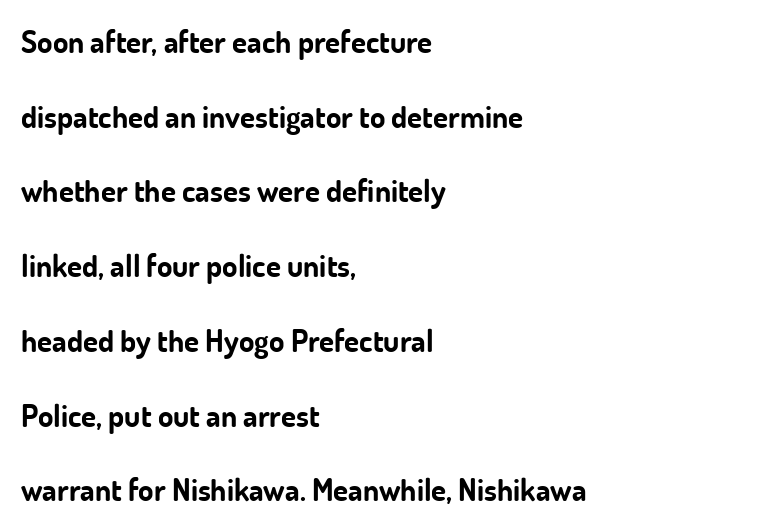
Q: Is the text bold? A: Yes.
Q: Is the text italic (slanted)? A: No, it is upright.
Q: Is the typeface a serif or a sans-serif typeface? A: Sans-serif.
Q: Is the text underlined? A: No.
Q: How is the paragraph aligned? A: Left-aligned.
Q: Is the spacing between letters normal or unusually wide? A: Normal.
Q: Is the spacing between lines tight, normal or loose? A: Loose.
Q: Width (condensed, normal, or wide)? A: Normal.
Q: Stroke contrast? A: Low.
Q: x-height? A: Small.
Q: Monospaced? A: No.
